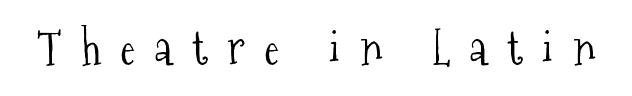
{"serif": "yes", "italic": "no", "bold": "no", "weight": "light", "width": "condensed", "stroke_contrast": "medium", "x_height": "medium", "monospaced": "no", "underline": "no", "letter_spacing": "wide", "letter_spacing_em": 0.43, "glyph_px": 46}
